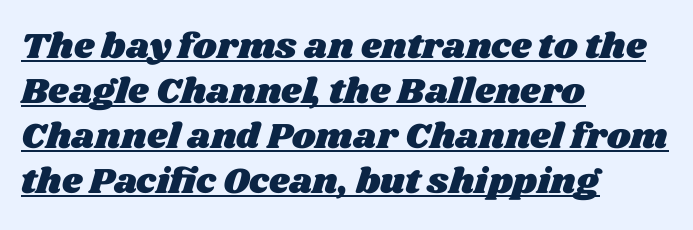
{"width": "wide", "stroke_contrast": "medium", "x_height": "large", "monospaced": "no", "underline": "yes", "align": "left", "line_spacing": "normal", "line_spacing_ratio": 1.25, "letter_spacing": "normal", "letter_spacing_em": 0.0, "glyph_px": 36}
